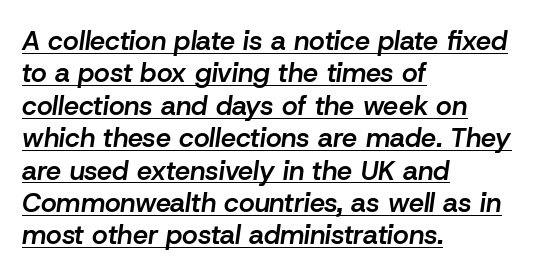
Its strokes are somewhat broadened, the hallmark of semibold type. Compared with undecorated copy, this sample adds a rule below the words. Every row of glyphs begins at an identical x-position on the left. Characters follow at the spacing the type designer built in.
